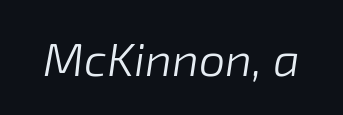
{"italic": "yes", "lean": "right", "slant_degrees": 8, "bold": "no", "weight": "light", "width": "normal", "stroke_contrast": "low", "x_height": "medium", "monospaced": "no", "underline": "no", "letter_spacing": "normal", "letter_spacing_em": 0.0, "glyph_px": 47}
